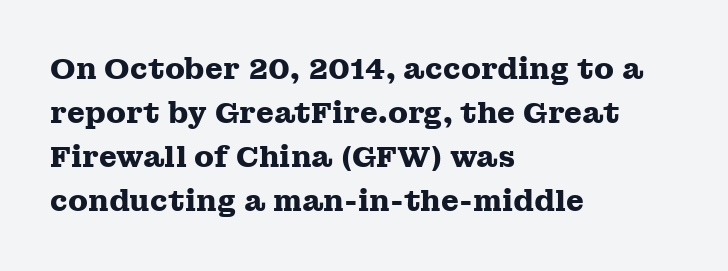
{"serif": "yes", "italic": "no", "bold": "yes", "weight": "heavy", "width": "wide", "stroke_contrast": "medium", "x_height": "medium", "monospaced": "no", "underline": "no", "align": "left", "line_spacing": "normal", "line_spacing_ratio": 1.52, "letter_spacing": "normal", "letter_spacing_em": 0.0, "glyph_px": 29}
